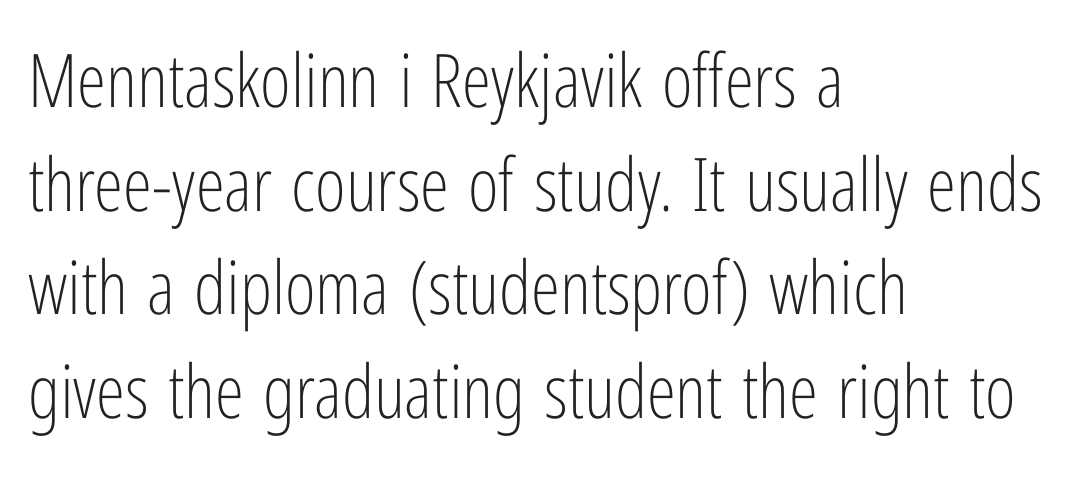
Q: Is the text bold? A: No.
Q: Is the text italic (slanted)? A: No, it is upright.
Q: Is the typeface a serif or a sans-serif typeface? A: Sans-serif.
Q: Is the text underlined? A: No.
Q: How is the paragraph aligned? A: Left-aligned.
Q: Is the spacing between letters normal or unusually wide? A: Normal.
Q: Is the spacing between lines tight, normal or loose? A: Normal.
Q: Width (condensed, normal, or wide)? A: Condensed.
Q: Stroke contrast? A: Low.
Q: x-height? A: Medium.
Q: Monospaced? A: No.
